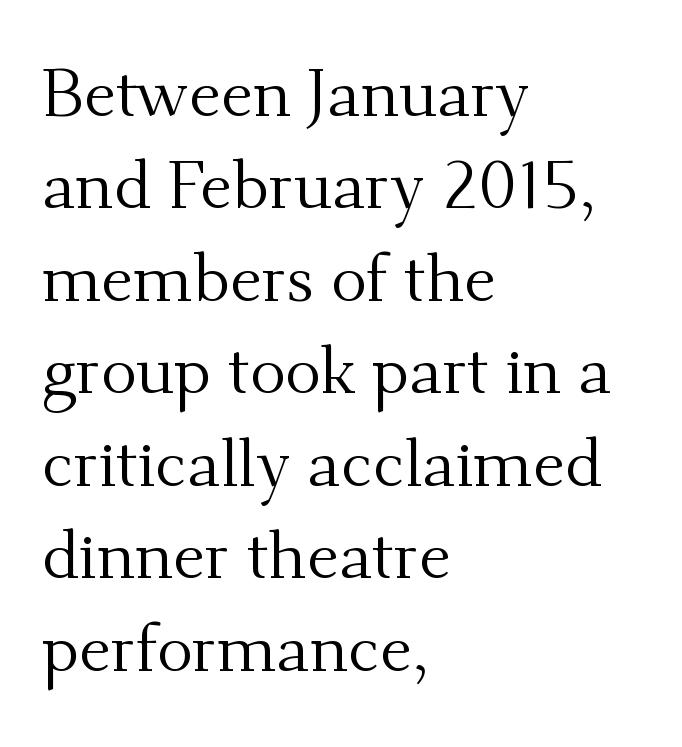
Q: Is the text bold? A: No.
Q: Is the text italic (slanted)? A: No, it is upright.
Q: Is the typeface a serif or a sans-serif typeface? A: Serif.
Q: Is the text underlined? A: No.
Q: How is the paragraph aligned? A: Left-aligned.
Q: Is the spacing between letters normal or unusually wide? A: Normal.
Q: Is the spacing between lines tight, normal or loose? A: Normal.
Q: Width (condensed, normal, or wide)? A: Normal.
Q: Stroke contrast? A: Medium.
Q: x-height? A: Small.
Q: Monospaced? A: No.
